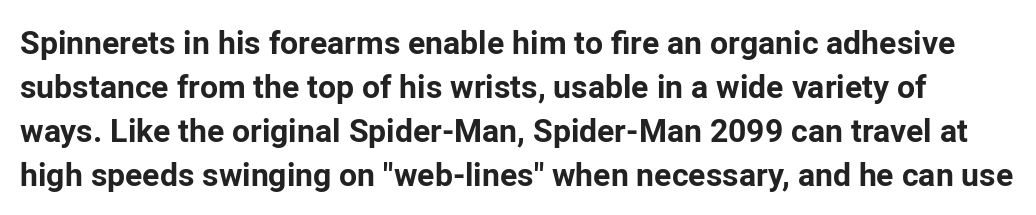
Ordinary non-slanted type is in use. Spacing verdict: proportional, widths tailored to each character. The passage shown is emphatically bold. The zone under the glyphs is completely vacant. Nope, no serifs anywhere on these letters.
